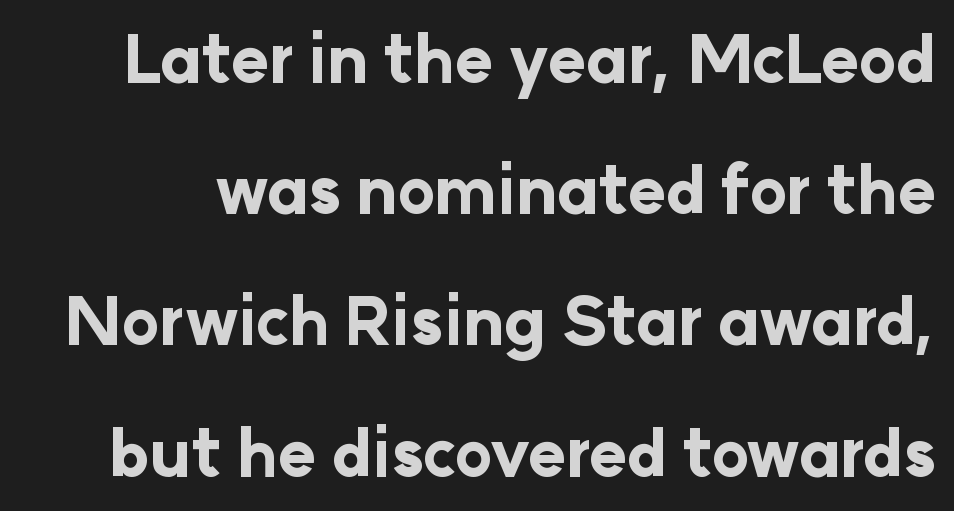
{"serif": "no", "italic": "no", "bold": "yes", "weight": "bold", "width": "normal", "stroke_contrast": "low", "x_height": "medium", "monospaced": "no", "underline": "no", "line_spacing": "loose", "line_spacing_ratio": 2.05, "letter_spacing": "normal", "letter_spacing_em": 0.0, "glyph_px": 64}
